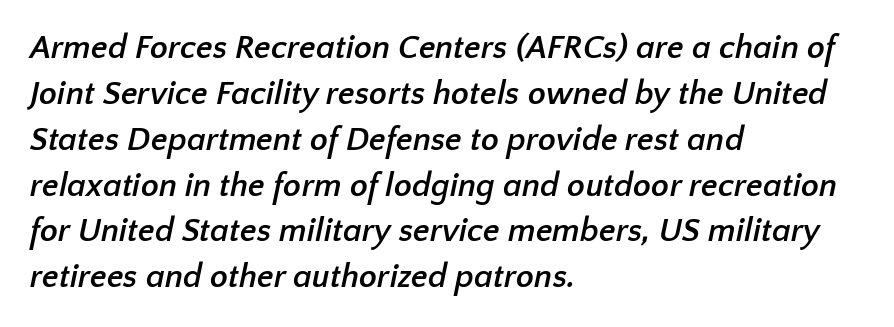
Which margin do the lines hug? The left one — the right edge is uneven. Standard letterfit; no display-style spreading of the glyphs. This sample keeps an unexceptional amount of space between lines. The characters look thick and weighty, a clear bold.
